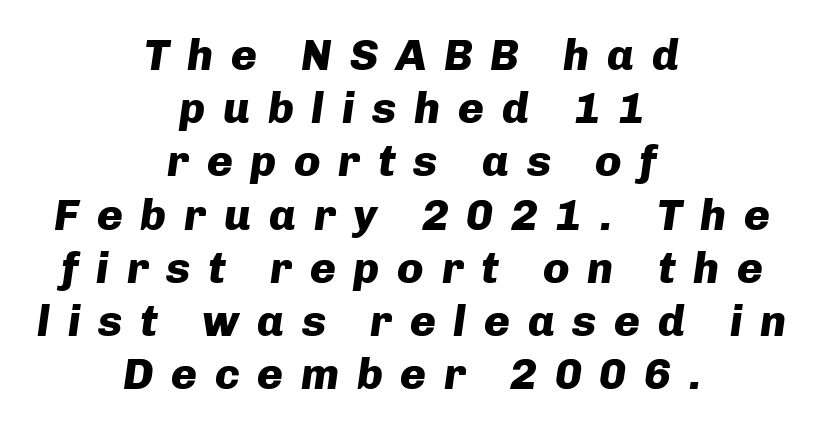
{"italic": "yes", "lean": "right", "slant_degrees": 8, "bold": "yes", "weight": "heavy", "width": "normal", "stroke_contrast": "low", "x_height": "medium", "monospaced": "no", "underline": "no", "align": "center", "line_spacing_ratio": 1.21, "letter_spacing": "wide", "letter_spacing_em": 0.4, "glyph_px": 44}
